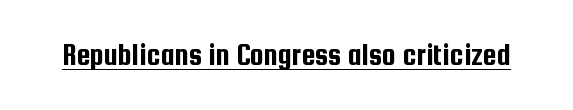
The image shows 31 px condensed sans-serif type, upright; set normal letter spacing, underlined; low stroke contrast and a medium x-height.
